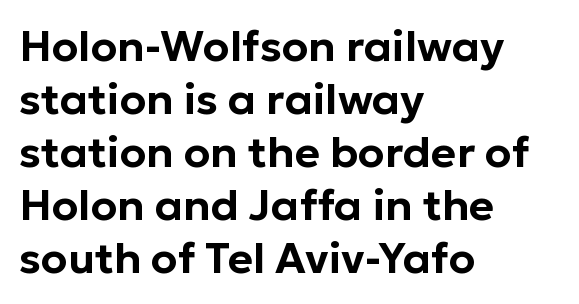
The image shows 43 px sans-serif type, upright; set left-aligned, line spacing 1.23x, normal letter spacing, not underlined; low stroke contrast and a medium x-height.
